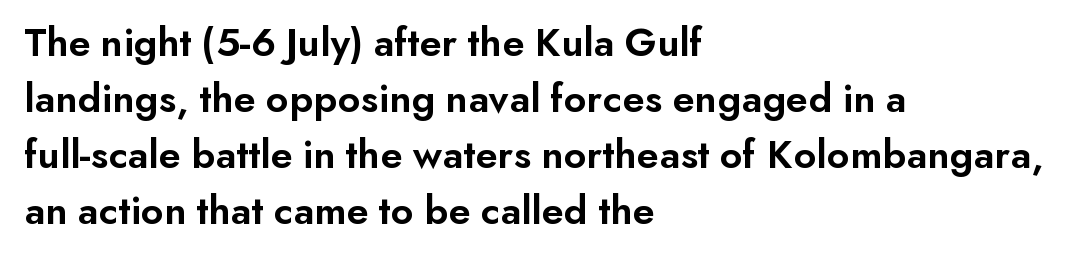
How heavy is the stroke? Medium-heavy — a semibold, shy of bold. The lettering holds an erect, upright posture throughout. There is no visible air inserted between adjacent glyphs. Nothing sits at the stroke ends, so this counts as sans-serif. The zone under the glyphs is completely vacant.
